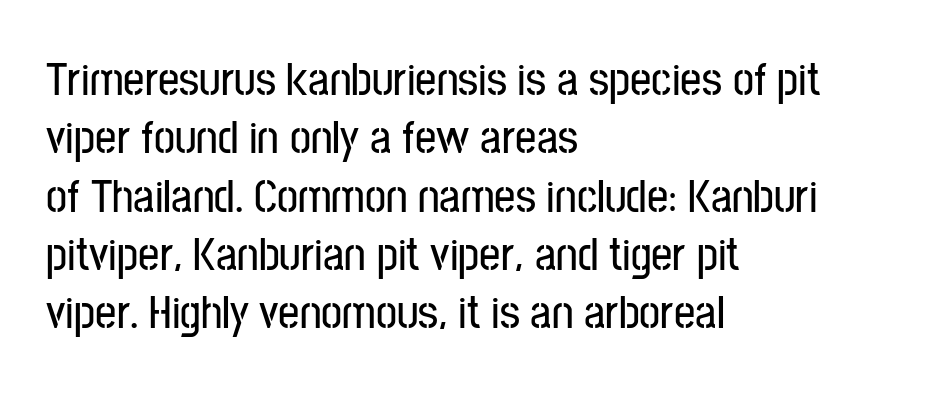
Q: Is the text italic (slanted)? A: No, it is upright.
Q: Is the typeface a serif or a sans-serif typeface? A: Sans-serif.
Q: Is the text underlined? A: No.
Q: How is the paragraph aligned? A: Left-aligned.
Q: Is the spacing between letters normal or unusually wide? A: Normal.
Q: Width (condensed, normal, or wide)? A: Condensed.
Q: Stroke contrast? A: Low.
Q: x-height? A: Medium.
Q: Monospaced? A: No.
